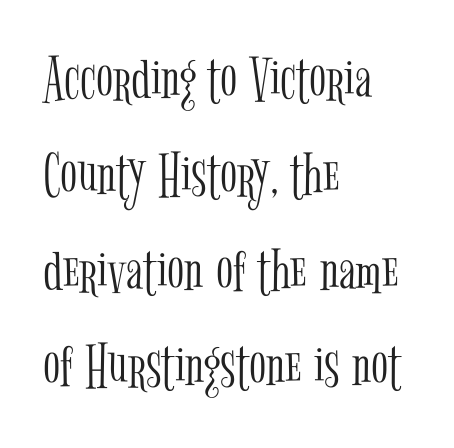
Tall strokes in this sample are plumb rather than angled. How would I describe the line gaps? Plain and ordinary. Looks like regular typesetting: each glyph gets only the width it needs. Which margin do the lines hug? The left one — the right edge is uneven. Stems here are at most as thick as an everyday book face. Any mark beneath the type? The region is blank.
